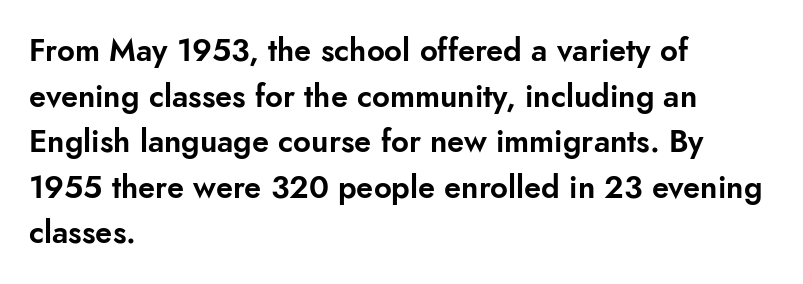
{"serif": "no", "italic": "no", "width": "normal", "stroke_contrast": "low", "x_height": "small", "monospaced": "no", "underline": "no", "align": "left", "line_spacing": "normal", "line_spacing_ratio": 1.47, "letter_spacing": "normal", "letter_spacing_em": 0.0, "glyph_px": 31}
